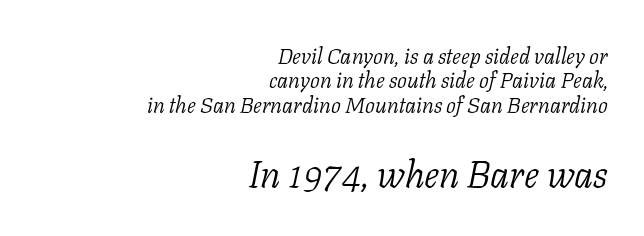
The lines in this sample share a right terminus and differ only in where they begin. The passage shown has conventional tracking throughout. If you measured baseline to baseline, you'd find a short distance. Heft: none added — not bold. Style check: oblique.
